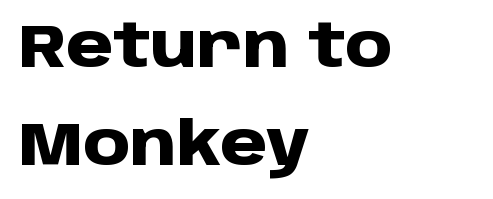
{"serif": "no", "italic": "no", "bold": "yes", "weight": "heavy", "width": "normal", "stroke_contrast": "low", "x_height": "large", "monospaced": "no", "underline": "no", "align": "left", "line_spacing": "normal", "line_spacing_ratio": 1.63, "letter_spacing": "normal", "letter_spacing_em": 0.0, "glyph_px": 60}
